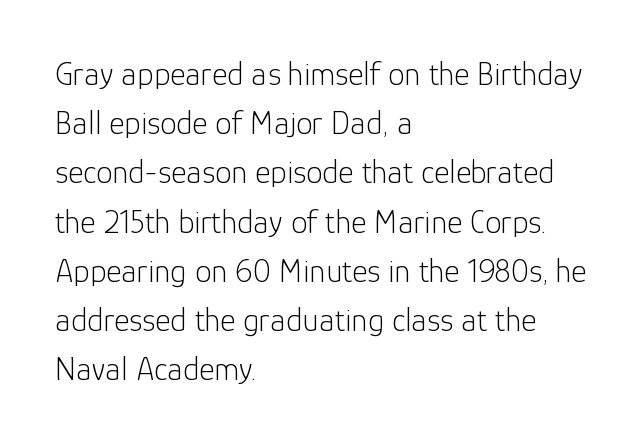
{"serif": "no", "italic": "no", "bold": "no", "weight": "light", "width": "normal", "stroke_contrast": "low", "x_height": "medium", "monospaced": "no", "underline": "no", "align": "left", "line_spacing": "normal", "line_spacing_ratio": 1.49, "letter_spacing": "normal", "letter_spacing_em": 0.0, "glyph_px": 33}
